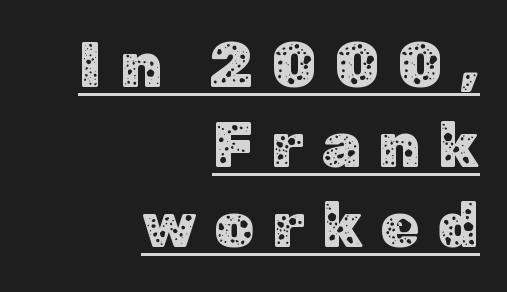
{"serif": "no", "italic": "no", "width": "normal", "stroke_contrast": "low", "x_height": "medium", "monospaced": "no", "underline": "yes", "align": "right", "line_spacing": "normal", "line_spacing_ratio": 1.27, "letter_spacing": "wide", "letter_spacing_em": 0.28, "glyph_px": 63}
